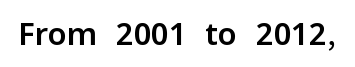
The image shows 31 px sans-serif type, upright; set normal letter spacing, not underlined; low stroke contrast and a medium x-height.
